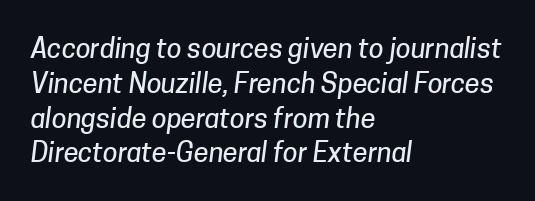
The image shows 27 px text type; set left-aligned, normal line spacing (1.29x), normal letter spacing, not underlined.
